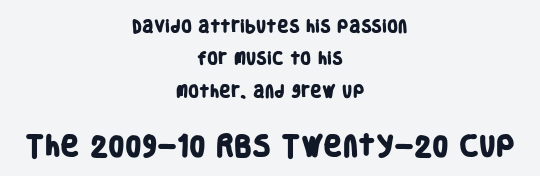
{"bold": "yes", "underline": "no", "align": "center", "line_spacing": "loose", "line_spacing_ratio": 2.31, "letter_spacing": "normal", "letter_spacing_em": 0.0, "larger_block": "second", "size_ratio": 1.64, "glyph_px": 23}
